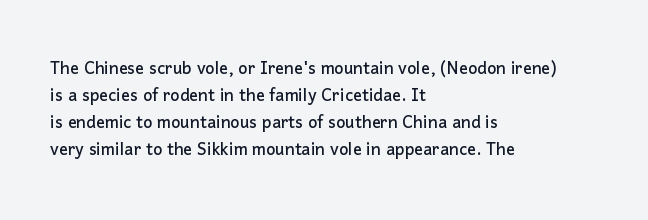
The image shows 22 px text type, upright; set left-aligned, line spacing 1.22x, normal letter spacing, not underlined.
